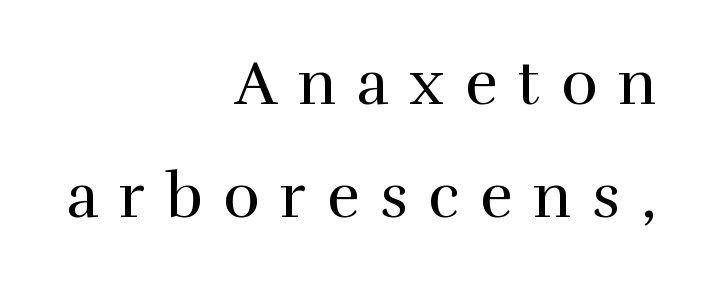
Right-aligned paragraph, ragged on the left. The typeface chosen for these lines features serifs. You could only call the tracking loose — the letters float apart. Unmarked baselines from the first word to the last.
